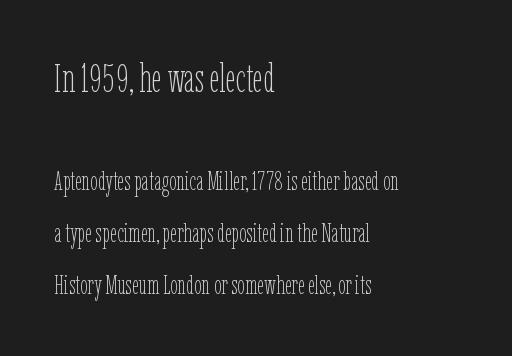
Q: Is the text bold? A: No.
Q: Is the text italic (slanted)? A: No, it is upright.
Q: Is the text underlined? A: No.
Q: How is the paragraph aligned? A: Left-aligned.
Q: Is the spacing between letters normal or unusually wide? A: Normal.
Q: Is the spacing between lines tight, normal or loose? A: Loose.
Q: Which block of text is set in a larger size, the first (top) or the second (bottom)? A: The first (top) one.
Q: Width (condensed, normal, or wide)? A: Condensed.
Q: Stroke contrast? A: Low.
Q: x-height? A: Medium.
Q: Monospaced? A: No.
